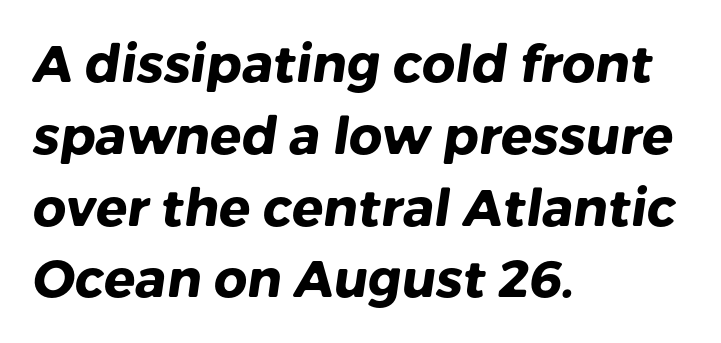
{"serif": "no", "bold": "yes", "weight": "heavy", "width": "normal", "stroke_contrast": "low", "x_height": "medium", "monospaced": "no", "underline": "no", "align": "left", "line_spacing": "normal", "line_spacing_ratio": 1.38, "letter_spacing": "normal", "letter_spacing_em": 0.0, "glyph_px": 52}
